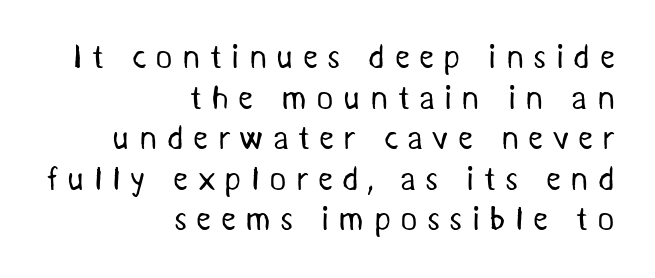
Layout note: lines flush right. This sample uses expanded letter spacing, leaving extra air between glyphs. Letters have the restrained weight of plain body copy at most. Font category for this specimen: sans-serif. Check the space under the baseline: it is left empty. Proportional: the letters do not fall into vertical columns.
